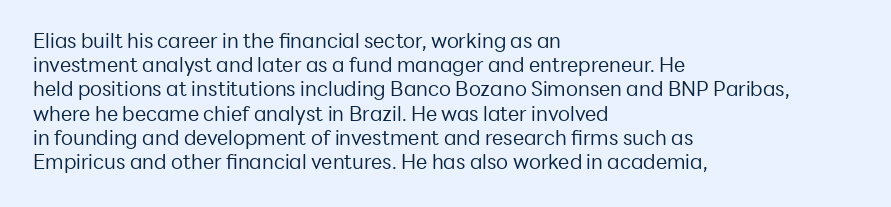
The image shows 20 px text type, upright; set left-aligned, line spacing 1.21x, normal letter spacing, not underlined.
